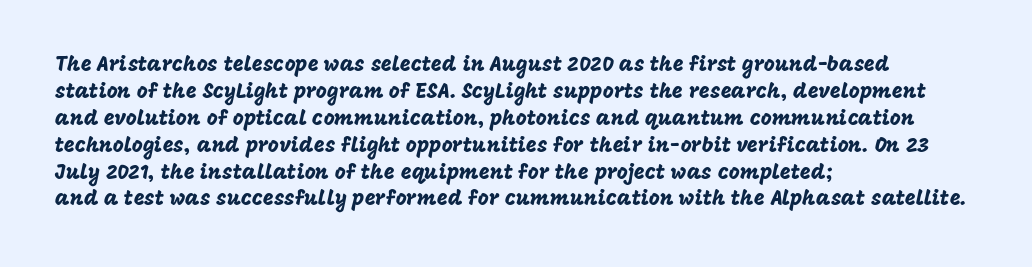
No word sits above an underline. A typesetter would call this leading conventional body-copy spacing. Nothing unusual about the tracking: characters are spaced as the font intends. Line starts are locked; line ends wander.
